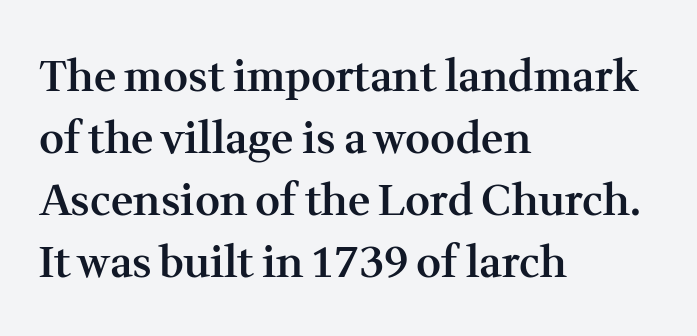
The designer went with a serif here, giving each stem small feet. Think of a printed novel: that variable character pitch is what you see here. Typographic density is moderately raised because the face is semibold. Do the letters lean? They stand straight.
